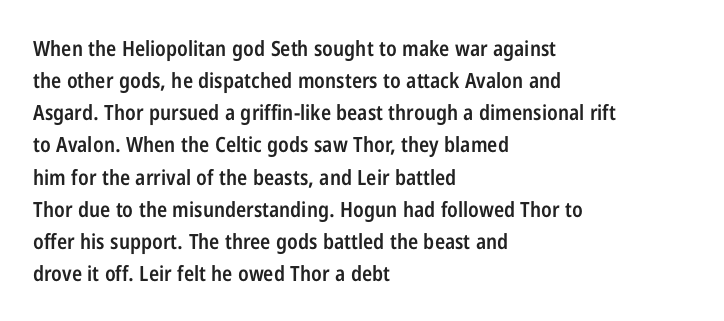
Regular leading. This sample is left-justified, so line endings fall wherever the words run out. Honestly, the letter spacing is just normal — you wouldn't notice it. The glyphs are unaccompanied by any horizontal stroke below them. Every letter is mildly thick-stroked: semibold rather than bold.
